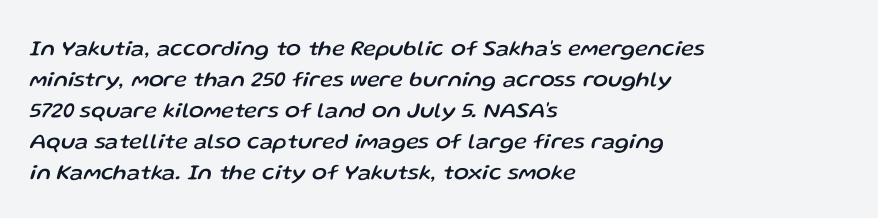
Q: Is the text italic (slanted)? A: Yes, it leans right by about 13 degrees.
Q: Is the text underlined? A: No.
Q: How is the paragraph aligned? A: Left-aligned.
Q: Is the spacing between letters normal or unusually wide? A: Normal.
Q: Is the spacing between lines tight, normal or loose? A: Normal.
